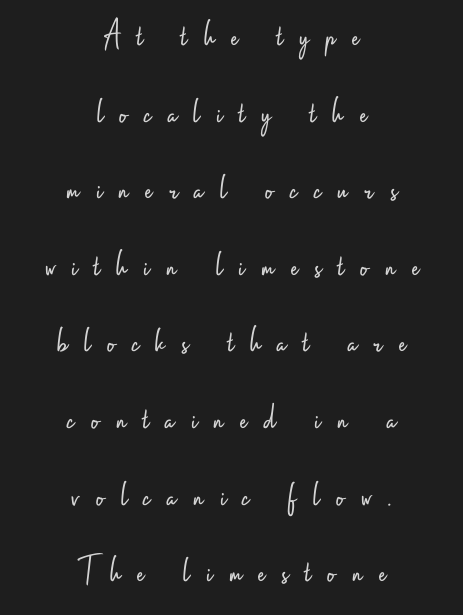
{"serif": "no", "bold": "no", "weight": "light", "width": "condensed", "stroke_contrast": "low", "x_height": "small", "monospaced": "no", "underline": "no", "align": "center", "line_spacing": "loose", "line_spacing_ratio": 2.07, "letter_spacing": "wide", "letter_spacing_em": 0.45, "glyph_px": 37}
